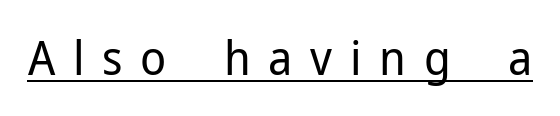
The specimen reads as upright at a glance. Compared with undecorated copy, this sample adds a rule below the words. The typesetting does not lean heavy: it is not bold. A typesetter would call this heavily tracked-out type. This rendering employs a face without finishing strokes, i.e., a sans-serif. The letters advance in unequal steps, a hallmark of proportional type.
